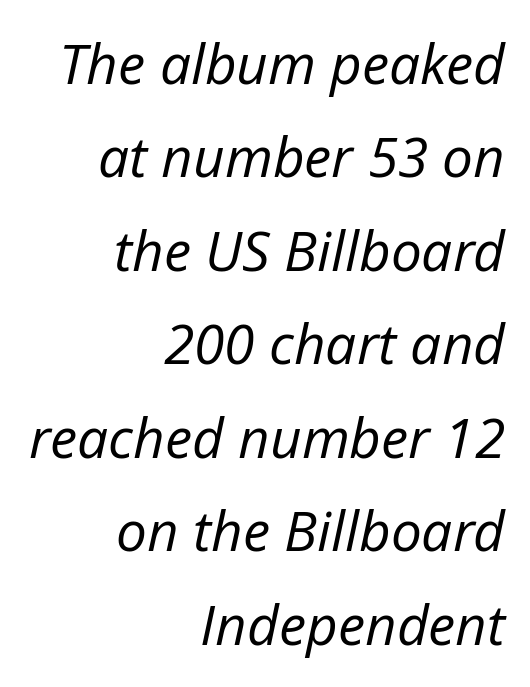
Q: Is the text bold? A: No.
Q: Is the text italic (slanted)? A: Yes, it leans right by about 12 degrees.
Q: Is the text underlined? A: No.
Q: How is the paragraph aligned? A: Right-aligned.
Q: Is the spacing between letters normal or unusually wide? A: Normal.
Q: Is the spacing between lines tight, normal or loose? A: Normal.
Q: Width (condensed, normal, or wide)? A: Normal.
Q: Stroke contrast? A: Low.
Q: x-height? A: Medium.
Q: Monospaced? A: No.
